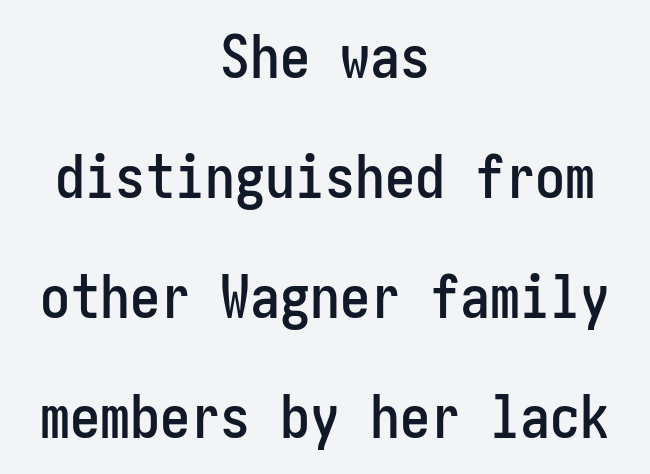
{"serif": "no", "italic": "no", "width": "condensed", "stroke_contrast": "low", "x_height": "medium", "underline": "no", "align": "center", "line_spacing": "loose", "line_spacing_ratio": 2.0, "letter_spacing": "normal", "letter_spacing_em": 0.0, "glyph_px": 60}
